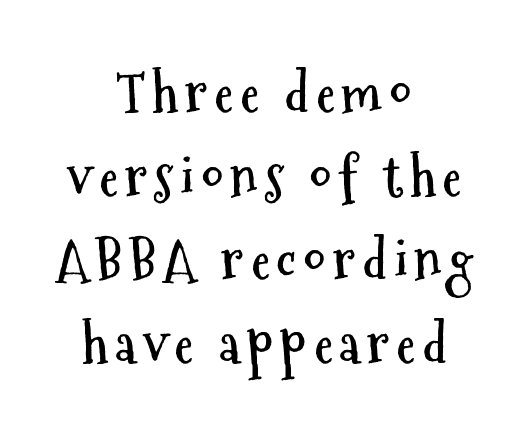
Q: Is the text bold? A: Yes.
Q: Is the text italic (slanted)? A: No, it is upright.
Q: Is the typeface a serif or a sans-serif typeface? A: Sans-serif.
Q: Is the text underlined? A: No.
Q: How is the paragraph aligned? A: Centered.
Q: Is the spacing between lines tight, normal or loose? A: Normal.
Q: Width (condensed, normal, or wide)? A: Condensed.
Q: Stroke contrast? A: Medium.
Q: x-height? A: Medium.
Q: Monospaced? A: No.
